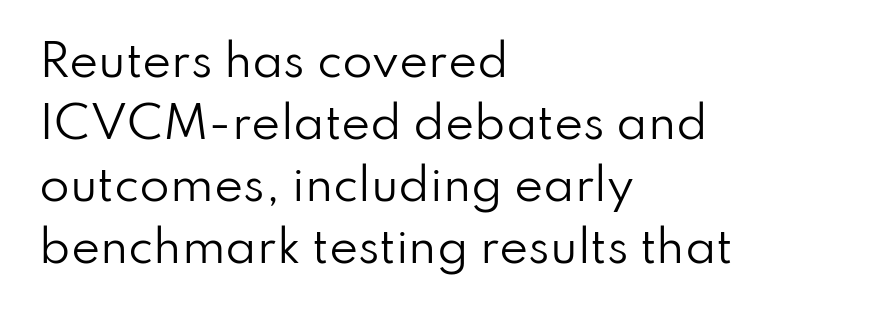
Left-aligned paragraph, ragged on the right. The block of text has a typical density, with ordinary space between rows. The passage shown is not underscored anywhere. A typesetter would label this face a sans.
